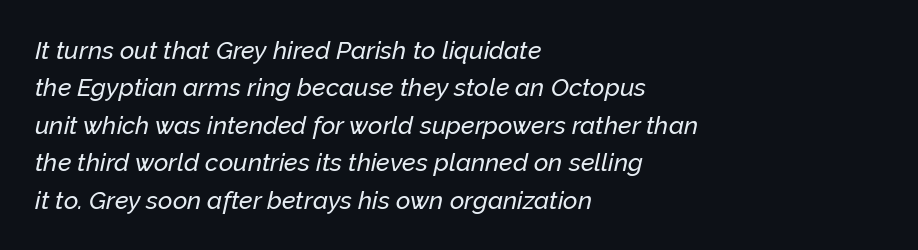
Q: Is the text italic (slanted)? A: Yes, it leans right by about 12 degrees.
Q: Is the text underlined? A: No.
Q: How is the paragraph aligned? A: Left-aligned.
Q: Is the spacing between letters normal or unusually wide? A: Normal.
Q: Is the spacing between lines tight, normal or loose? A: Normal.
